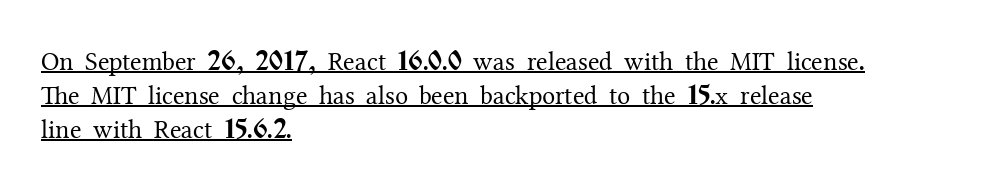
The image shows 26 px text type, upright; set left-aligned, normal line spacing (1.3x), normal letter spacing, underlined.
